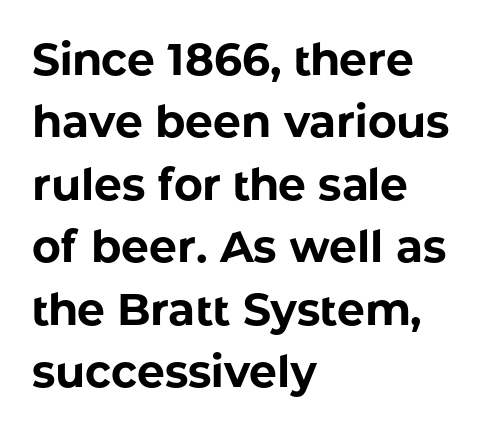
Q: Is the text bold? A: Yes.
Q: Is the text italic (slanted)? A: No, it is upright.
Q: Is the typeface a serif or a sans-serif typeface? A: Sans-serif.
Q: Is the text underlined? A: No.
Q: How is the paragraph aligned? A: Left-aligned.
Q: Is the spacing between letters normal or unusually wide? A: Normal.
Q: Is the spacing between lines tight, normal or loose? A: Normal.
Q: Width (condensed, normal, or wide)? A: Normal.
Q: Stroke contrast? A: Low.
Q: x-height? A: Medium.
Q: Monospaced? A: No.
